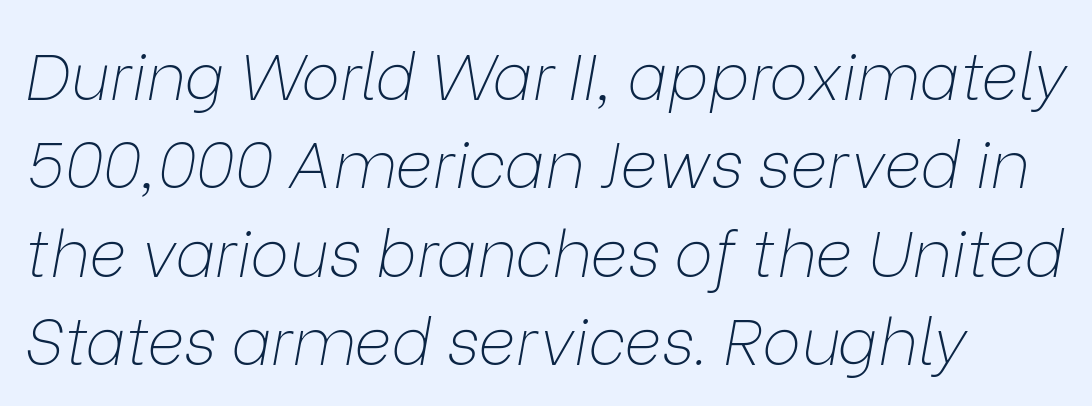
{"italic": "yes", "lean": "right", "slant_degrees": 9, "bold": "no", "weight": "thin", "width": "normal", "stroke_contrast": "low", "x_height": "medium", "monospaced": "no", "underline": "no", "align": "left", "line_spacing": "normal", "line_spacing_ratio": 1.36, "letter_spacing": "normal", "letter_spacing_em": 0.0, "glyph_px": 65}
